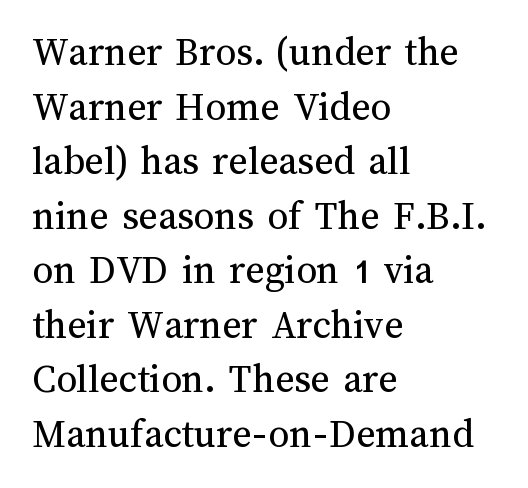
Q: Is the text bold? A: No.
Q: Is the text italic (slanted)? A: No, it is upright.
Q: Is the text underlined? A: No.
Q: How is the paragraph aligned? A: Left-aligned.
Q: Is the spacing between letters normal or unusually wide? A: Normal.
Q: Is the spacing between lines tight, normal or loose? A: Normal.
Q: Width (condensed, normal, or wide)? A: Normal.
Q: Stroke contrast? A: Medium.
Q: x-height? A: Medium.
Q: Monospaced? A: No.
